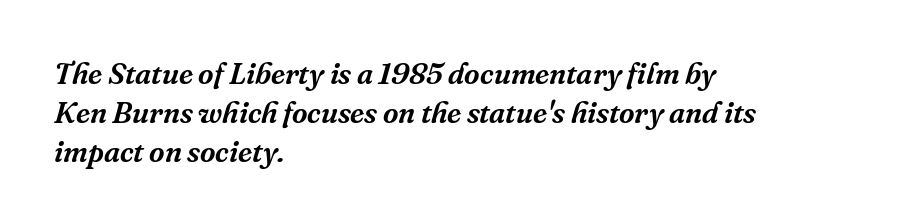
This is serif lettering, the kind often seen in printed books. The lines in this sample share a left origin and differ only in where they stop. A clean baseline with only descenders dipping below it. Between one letter and the next there's only the usual sliver of space.
